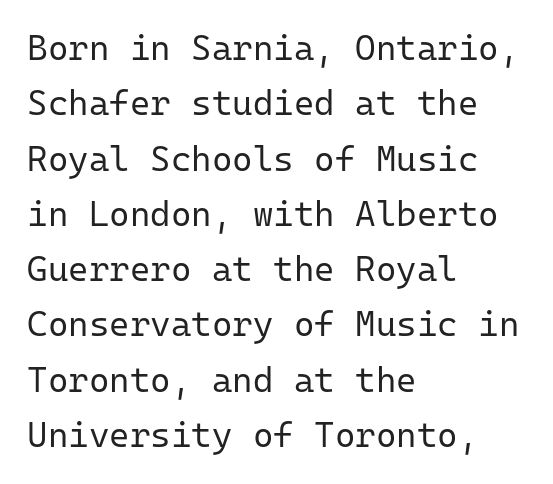
The image shows 35 px regular-weight sans-serif type, upright, monospaced; set left-aligned, normal line spacing (1.58x), normal letter spacing, not underlined; low stroke contrast and a medium x-height.
